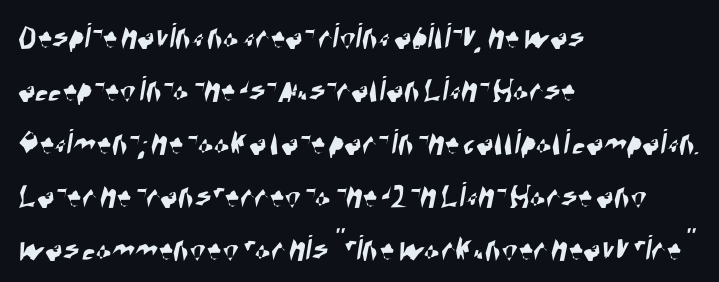
A clean baseline with only descenders dipping below it. Reading down the column, the eye jumps a familiar distance to each next line. The text block is weighted toward the left margin, trailing off unevenly rightward. There is no visible air inserted between adjacent glyphs. Serifs: no, the terminals of the letterforms are clean. Do the characters align in a grid? No, the font is proportional.
